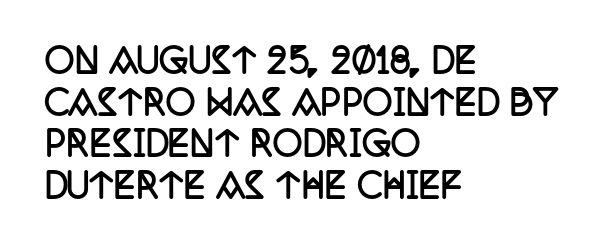
The image shows 33 px semibold, condensed serif type, upright; set left-aligned, normal line spacing (1.26x), normal letter spacing, not underlined; low stroke contrast and a large x-height.
